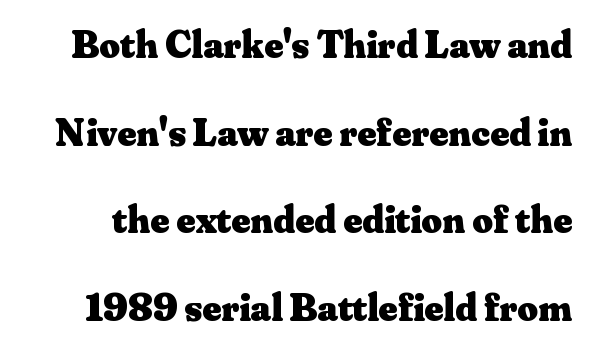
The image shows 40 px heavy serif type, upright; set loose line spacing (2.19x), normal letter spacing, not underlined; medium stroke contrast and a small x-height.
